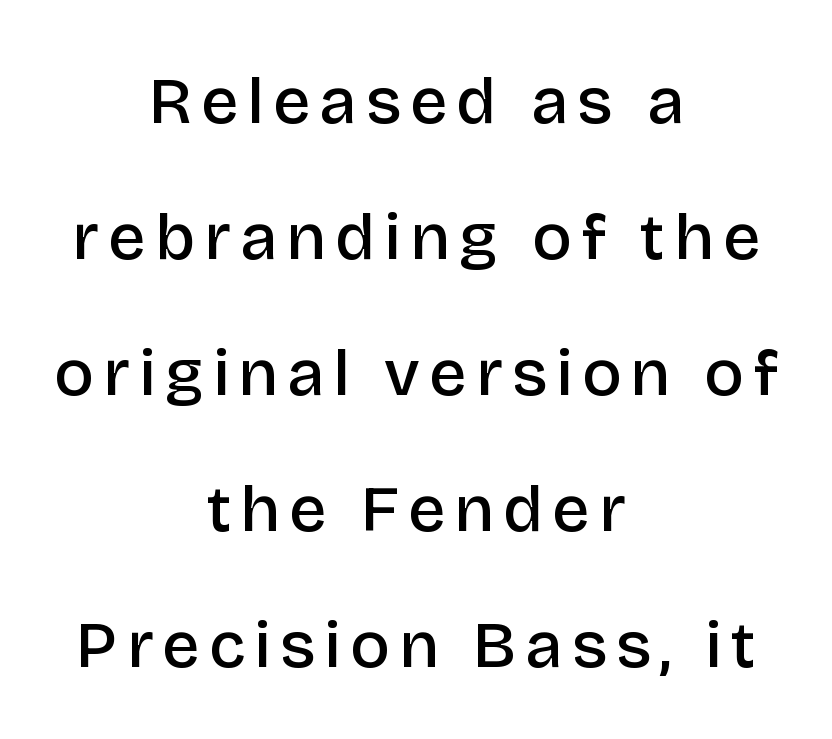
The image shows 66 px semibold sans-serif type, upright; set centered, loose line spacing (2.06x), not underlined; low stroke contrast and a large x-height.
